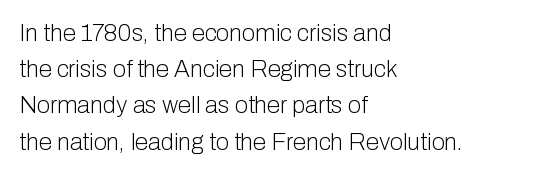
The image shows 24 px text type, upright; set left-aligned, normal line spacing (1.51x), normal letter spacing, not underlined.
